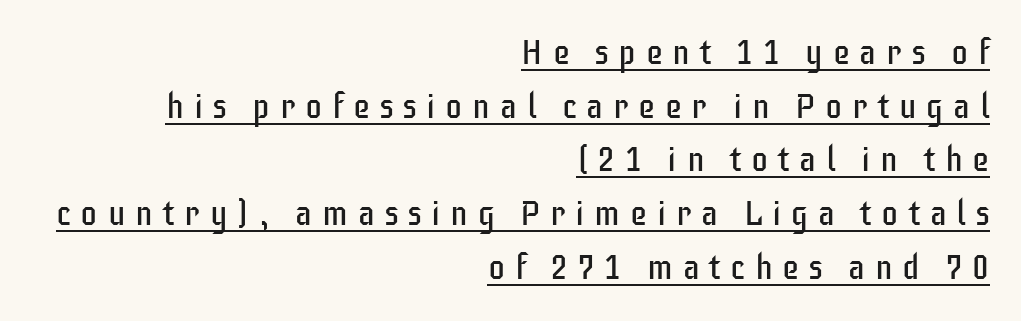
The text was rendered using a sans face with plain stroke endings. The space between consecutive lines is moderate. The weight tops out at a normal text grade. Like a heading marked for emphasis, these lines bear an underscore. Loose tracking; the words dissolve into strings of separated letters. The lettering stays uniformly vertical, giving the passage a roman look.
